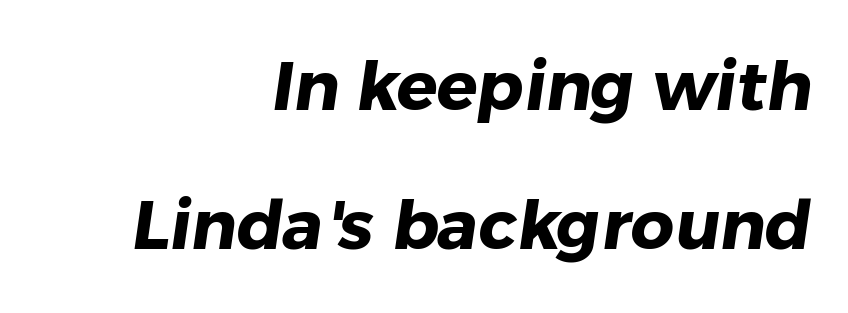
{"serif": "no", "bold": "yes", "weight": "heavy", "width": "normal", "stroke_contrast": "low", "x_height": "medium", "monospaced": "no", "underline": "no", "align": "right", "line_spacing": "loose", "line_spacing_ratio": 2.04, "letter_spacing": "normal", "letter_spacing_em": 0.0, "glyph_px": 68}
